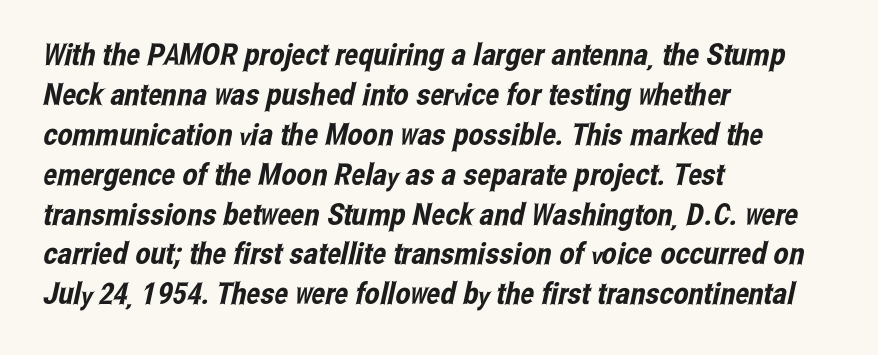
The image shows 30 px condensed sans-serif type; set left-aligned, normal line spacing (1.33x), normal letter spacing, not underlined; low stroke contrast and a medium x-height.
